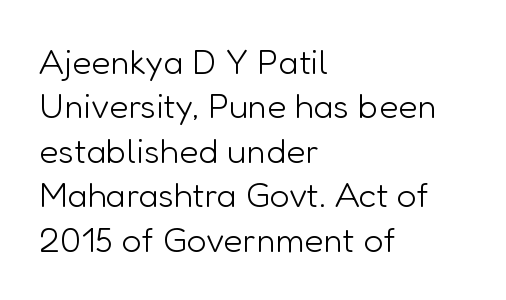
Q: Is the text bold? A: No.
Q: Is the text italic (slanted)? A: No, it is upright.
Q: Is the typeface a serif or a sans-serif typeface? A: Sans-serif.
Q: Is the text underlined? A: No.
Q: How is the paragraph aligned? A: Left-aligned.
Q: Is the spacing between letters normal or unusually wide? A: Normal.
Q: Is the spacing between lines tight, normal or loose? A: Normal.
Q: Width (condensed, normal, or wide)? A: Normal.
Q: Stroke contrast? A: Low.
Q: x-height? A: Medium.
Q: Monospaced? A: No.
